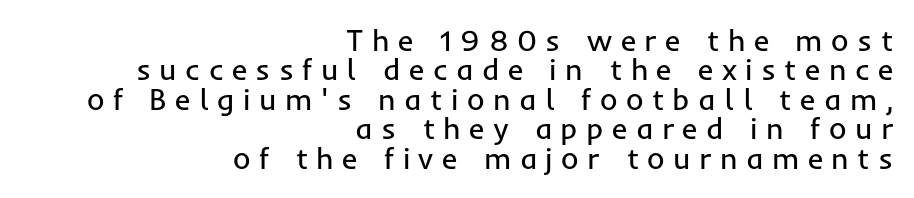
Q: Is the text bold? A: No.
Q: Is the text italic (slanted)? A: No, it is upright.
Q: Is the typeface a serif or a sans-serif typeface? A: Sans-serif.
Q: Is the text underlined? A: No.
Q: How is the paragraph aligned? A: Right-aligned.
Q: Is the spacing between letters normal or unusually wide? A: Unusually wide.
Q: Is the spacing between lines tight, normal or loose? A: Tight.
Q: Width (condensed, normal, or wide)? A: Normal.
Q: Stroke contrast? A: Low.
Q: x-height? A: Medium.
Q: Monospaced? A: No.
